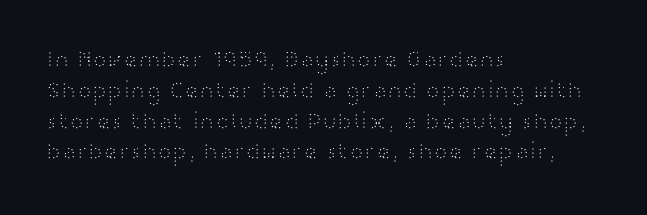
The image shows 23 px text type, upright; set left-aligned, normal line spacing (1.34x), normal letter spacing, not underlined.
